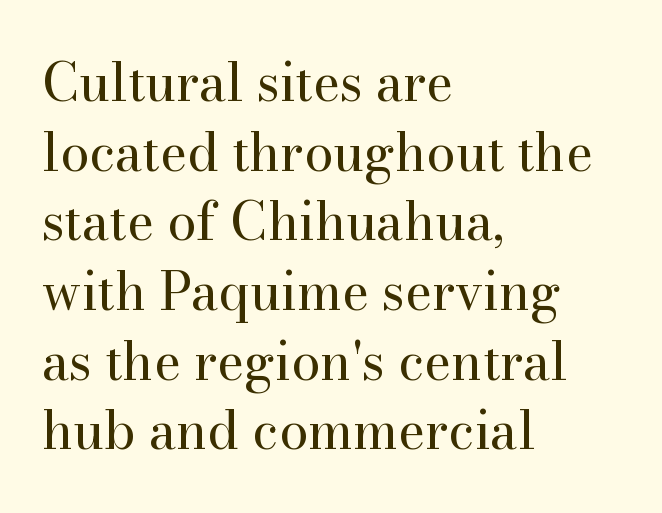
The image shows 52 px regular-weight serif type, upright; set left-aligned, normal line spacing (1.34x), normal letter spacing, not underlined; high stroke contrast and a small x-height.
